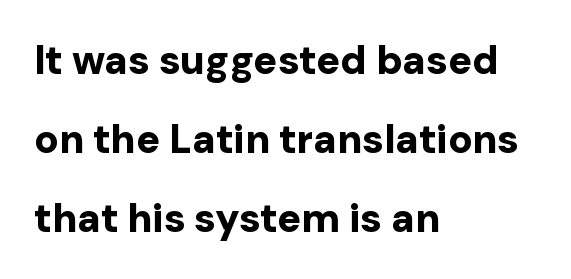
The image shows 40 px bold sans-serif type, upright; set left-aligned, loose line spacing (1.97x), normal letter spacing, not underlined; low stroke contrast and a medium x-height.
